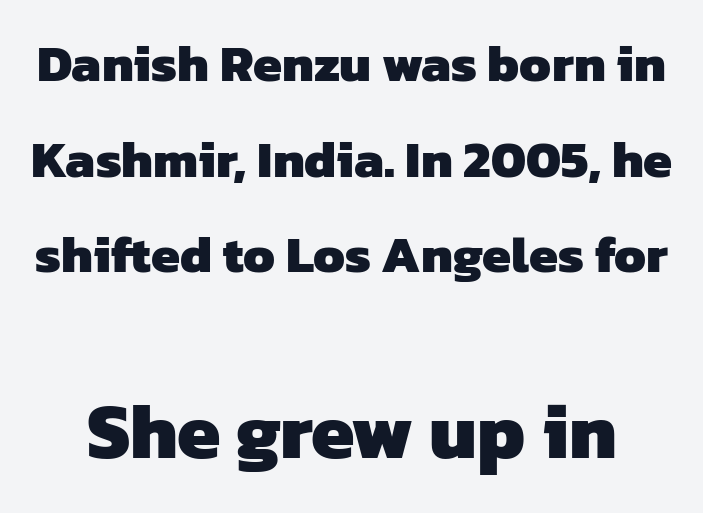
Typesetter's note — lower block bumped up in size, upper block left smaller. Every letter is thick-stroked: bold, no question. Check where the strokes stop: nothing finishes them off — pure sans. Each letter keeps its own natural width here, so spacing adapts to shape. The horizontal fit of the characters is conventional and even. The space directly below the letters is spotless.
